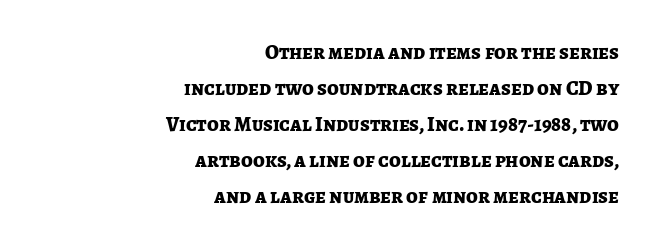
Descenders are the only things crossing below the line. A student would call this right alignment; a typographer would say flush right, rag left. Characters follow at the spacing the type designer built in. These lines were composed using upright roman letters. Each glyph is drawn with heavy, bold strokes.
